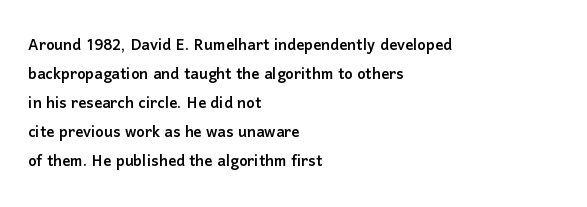
{"italic": "no", "underline": "no", "align": "left", "line_spacing": "normal", "line_spacing_ratio": 1.45, "letter_spacing": "normal", "letter_spacing_em": 0.0, "glyph_px": 20}
